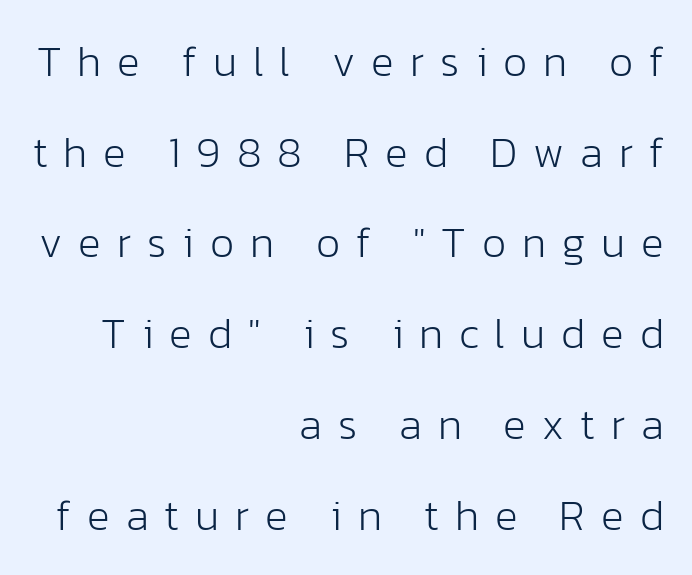
Just letters on the line, the space beneath them empty. Caption: face not bold, strokes unweighted. Notice how the passage keeps a crisp vertical edge on the right only. Tall strokes in this sample are plumb rather than angled. The type is letterspaced generously, with wide tracking.
